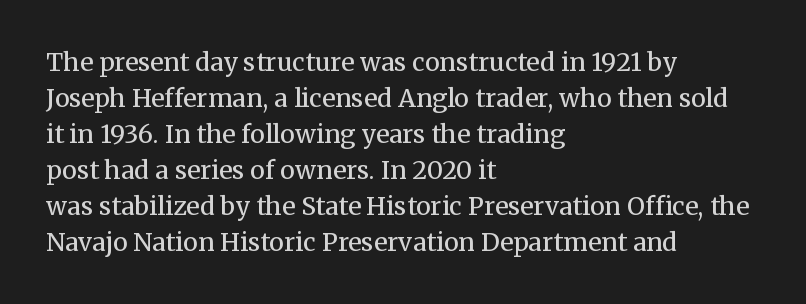
{"italic": "no", "bold": "no", "underline": "no", "align": "left", "line_spacing": "normal", "line_spacing_ratio": 1.44, "letter_spacing": "normal", "letter_spacing_em": 0.0, "glyph_px": 25}
